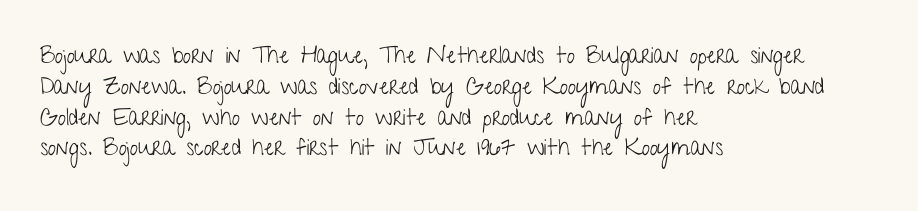
Q: Is the text bold? A: No.
Q: Is the text italic (slanted)? A: No, it is upright.
Q: Is the text underlined? A: No.
Q: How is the paragraph aligned? A: Left-aligned.
Q: Is the spacing between letters normal or unusually wide? A: Normal.
Q: Is the spacing between lines tight, normal or loose? A: Normal.
